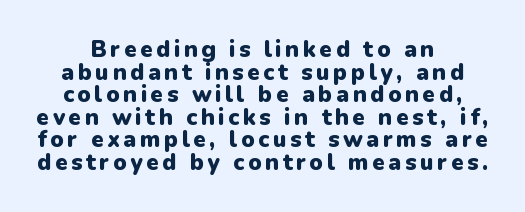
Q: Is the text bold? A: Yes.
Q: Is the text italic (slanted)? A: No, it is upright.
Q: Is the text underlined? A: No.
Q: How is the paragraph aligned? A: Centered.
Q: Is the spacing between lines tight, normal or loose? A: Tight.
